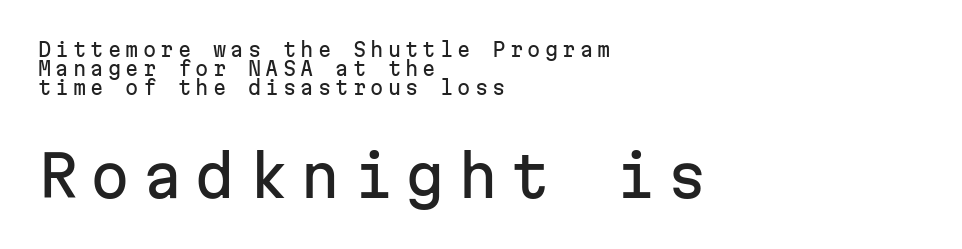
Q: Is the text italic (slanted)? A: No, it is upright.
Q: Is the typeface a serif or a sans-serif typeface? A: Sans-serif.
Q: Is the text underlined? A: No.
Q: How is the paragraph aligned? A: Left-aligned.
Q: Is the spacing between letters normal or unusually wide? A: Unusually wide.
Q: Is the spacing between lines tight, normal or loose? A: Tight.
Q: Which block of text is set in a larger size, the first (top) or the second (bottom)? A: The second (bottom) one.
Q: Width (condensed, normal, or wide)? A: Normal.
Q: Stroke contrast? A: Low.
Q: x-height? A: Medium.
Q: Monospaced? A: Yes.
